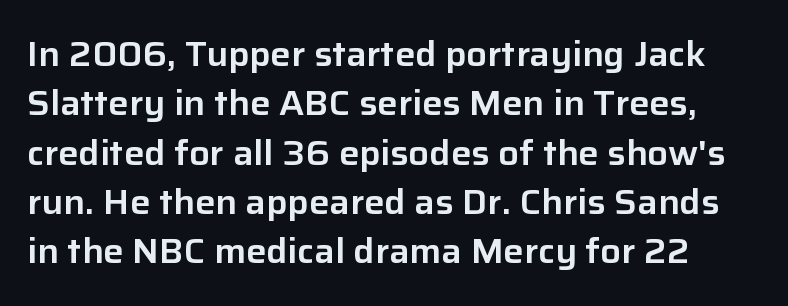
Here the designer chose a conventional face with non-uniform glyph widths. Descenders hang freely into open space. The type sits square on the baseline with zero lean. Serifs: no, the terminals of the letterforms are clean.
